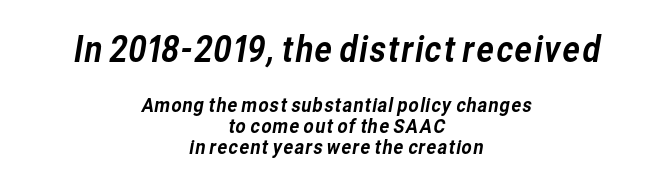
The image shows 35 px sans-serif type; set centered, tight line spacing (1.06x), normal letter spacing, not underlined; the first (top) block is 1.75x larger; low stroke contrast and a medium x-height.
